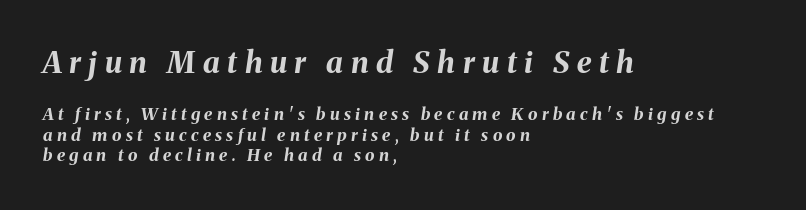
This sample uses an oblique cut, with every glyph tilted off the vertical. Reading top to bottom, the characters get smaller at the block break. Varying glyph widths throughout — classic text-font behaviour. Honestly, there is no underline to notice here at all. Substantial extra tracking has been applied to these lines.
